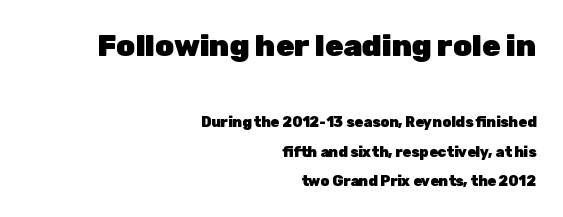
{"serif": "no", "italic": "no", "bold": "yes", "weight": "heavy", "width": "normal", "stroke_contrast": "low", "x_height": "medium", "monospaced": "no", "underline": "no", "align": "right", "line_spacing": "loose", "line_spacing_ratio": 2.08, "letter_spacing": "normal", "letter_spacing_em": 0.0, "larger_block": "first", "size_ratio": 2.14, "glyph_px": 30}
